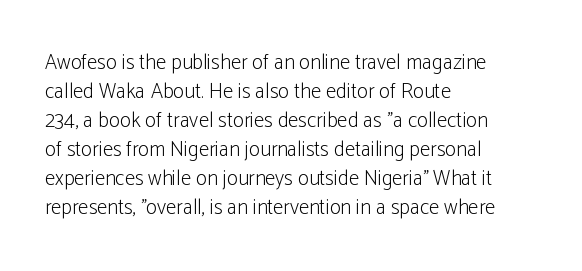
Letters rest on an invisible, unmarked baseline. Heaviness? Minimal to ordinary, like unemphasized prose. The rendering anchors every line to the left-hand side. The line-height multiplier appears to be the usual default.
